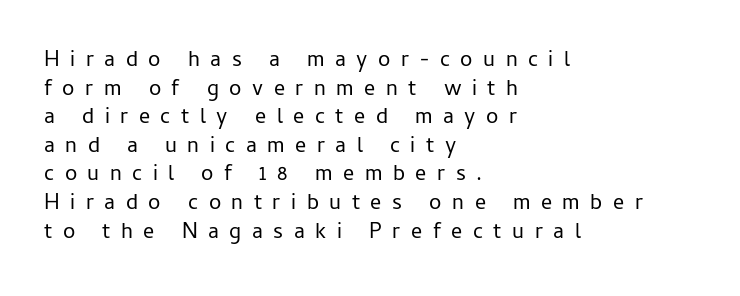
The image shows 22 px text type, upright; set left-aligned, normal line spacing (1.3x), unusually wide letter spacing (+0.48 em), not underlined.
